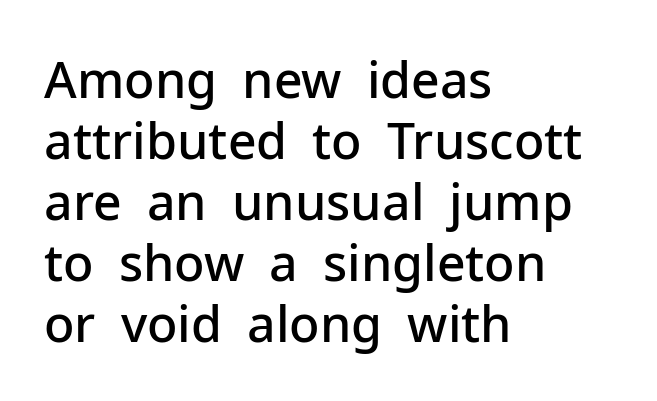
{"serif": "no", "italic": "no", "bold": "semi", "weight": "semibold", "width": "normal", "stroke_contrast": "low", "x_height": "medium", "monospaced": "no", "underline": "no", "align": "left", "line_spacing_ratio": 1.22, "letter_spacing": "normal", "letter_spacing_em": 0.0, "glyph_px": 50}
